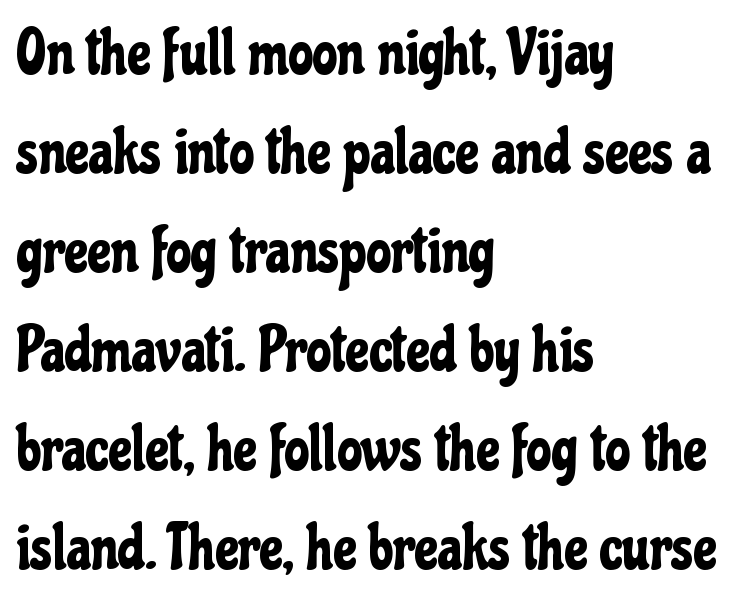
The image shows 63 px condensed sans-serif type, upright; set left-aligned, normal line spacing (1.57x), normal letter spacing, not underlined; low stroke contrast and a medium x-height.
